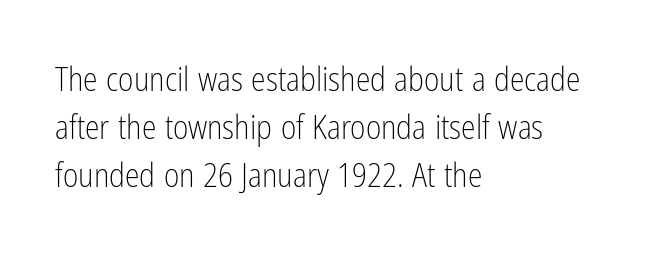
{"serif": "no", "italic": "no", "bold": "no", "weight": "light", "width": "condensed", "stroke_contrast": "low", "x_height": "medium", "monospaced": "no", "underline": "no", "align": "left", "line_spacing": "normal", "line_spacing_ratio": 1.46, "letter_spacing": "normal", "letter_spacing_em": 0.0, "glyph_px": 33}
